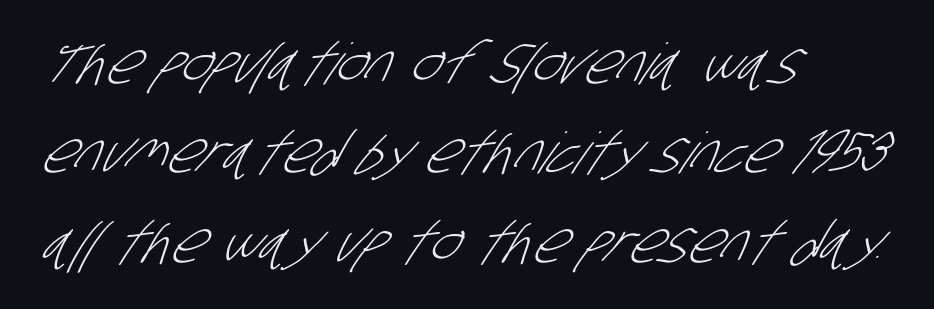
The image shows 57 px light, condensed sans-serif type; set left-aligned, normal line spacing (1.57x), normal letter spacing, not underlined; low stroke contrast and a large x-height.
